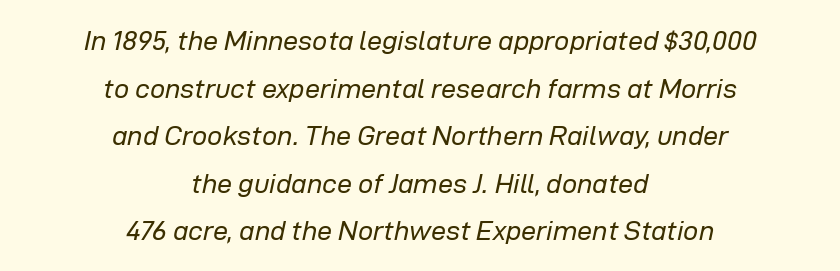
The letterforms sit shoulder to shoulder at normal distance. The passage shown is not underscored anywhere. Horizontal alignment here is central, giving a formal, balanced look. The weight would be labelled regular, book, light, or lighter still. Designer's note — italics engaged.
